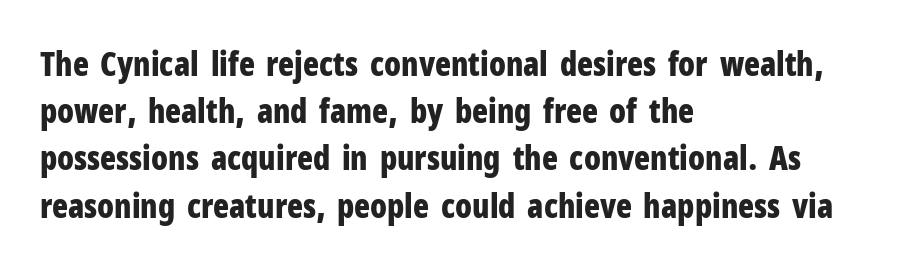
Style check: upright. A dark, heavy texture on the line: the type is bold. No word sits above an underline. Letterform terminals end flat and unadorned throughout the passage. Short note: letters normally spaced. Teacher's note: observe the even left margin — that is flush-left alignment.
